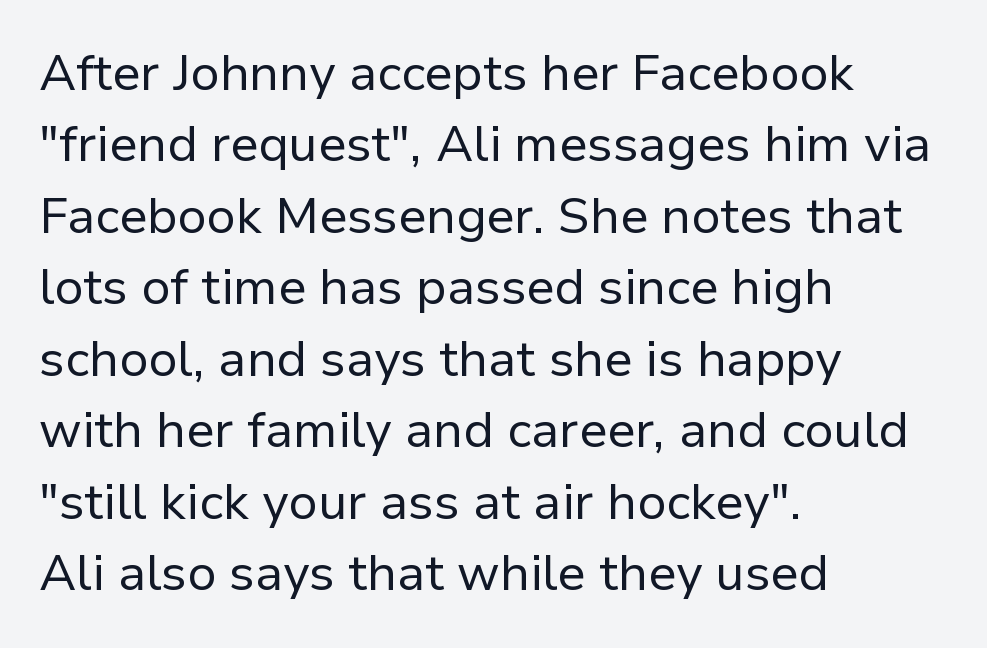
{"serif": "no", "italic": "no", "bold": "no", "weight": "regular", "width": "normal", "stroke_contrast": "low", "x_height": "medium", "monospaced": "no", "underline": "no", "align": "left", "line_spacing": "normal", "line_spacing_ratio": 1.43, "letter_spacing": "normal", "letter_spacing_em": 0.0, "glyph_px": 50}
